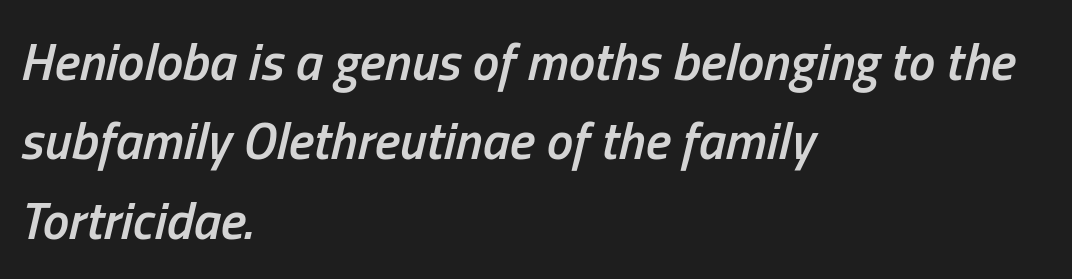
Q: Is the text bold? A: Semi-bold.
Q: Is the text italic (slanted)? A: Yes, it leans right by about 13 degrees.
Q: Is the text underlined? A: No.
Q: How is the paragraph aligned? A: Left-aligned.
Q: Is the spacing between letters normal or unusually wide? A: Normal.
Q: Is the spacing between lines tight, normal or loose? A: Normal.
Q: Width (condensed, normal, or wide)? A: Condensed.
Q: Stroke contrast? A: Low.
Q: x-height? A: Medium.
Q: Monospaced? A: No.
